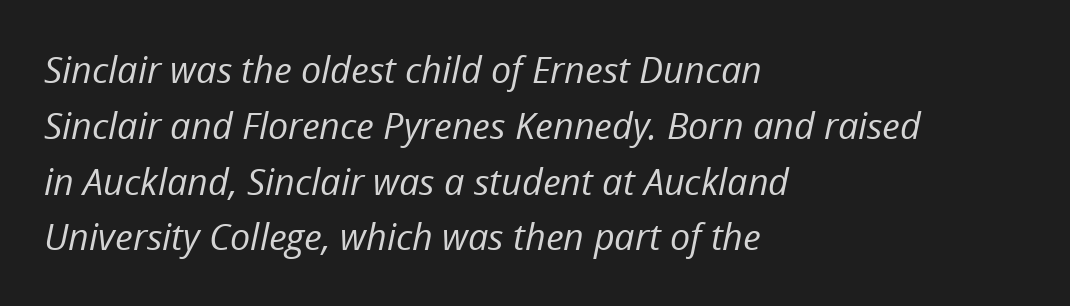
The specimen reads as italic at a glance. These glyphs show unthickened strokes, regular width or finer. The passage shown is typed in a proportional face where columns would drift. Honestly, the letter spacing is just normal — you wouldn't notice it. One-word summary of the alignment: left. Evenly set lines give the paragraph a standard silhouette.
